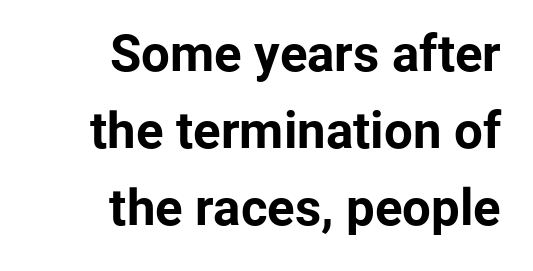
The image shows 51 px bold sans-serif type, upright; set right-aligned, normal line spacing (1.51x), normal letter spacing, not underlined; low stroke contrast and a medium x-height.
